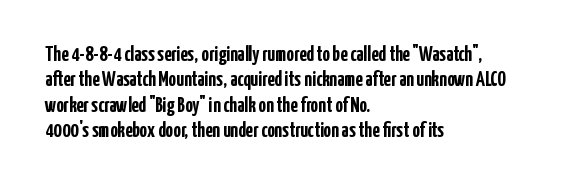
The gaps between neighbouring characters are ordinary and unremarkable. Heavy, bold letterforms. Posture: straight, roman, zero tilt. Caption: multi-line text, flush left, ragged right. Clear beneath every line of the passage.
